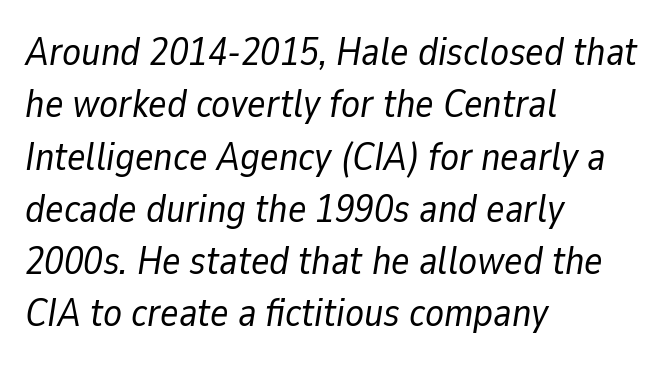
Q: Is the text bold? A: No.
Q: Is the text italic (slanted)? A: Yes, it leans right by about 9 degrees.
Q: Is the text underlined? A: No.
Q: How is the paragraph aligned? A: Left-aligned.
Q: Is the spacing between letters normal or unusually wide? A: Normal.
Q: Is the spacing between lines tight, normal or loose? A: Normal.
Q: Width (condensed, normal, or wide)? A: Normal.
Q: Stroke contrast? A: Low.
Q: x-height? A: Medium.
Q: Monospaced? A: No.
